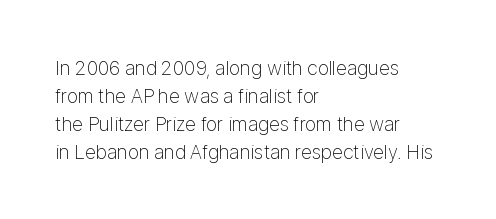
The image shows 20 px text type, upright; set left-aligned, normal line spacing (1.4x), normal letter spacing, not underlined.
